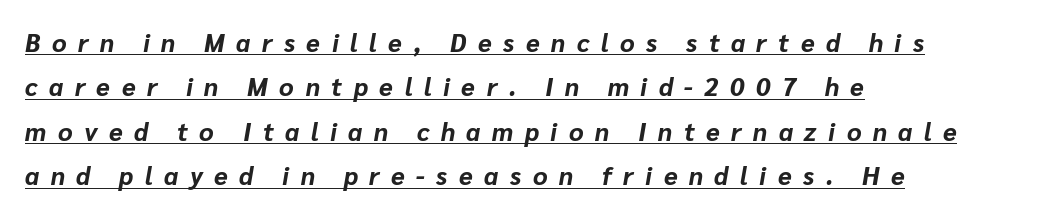
The image shows 25 px bold type, italic (leaning right); set left-aligned, line spacing 1.78x, unusually wide letter spacing (+0.46 em), underlined.
